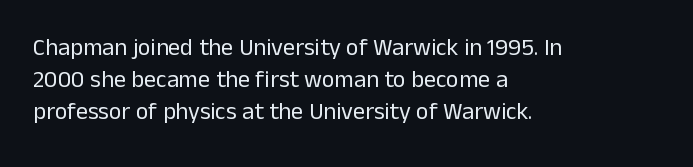
{"italic": "no", "bold": "no", "underline": "no", "align": "left", "line_spacing": "normal", "line_spacing_ratio": 1.33, "letter_spacing": "normal", "letter_spacing_em": 0.0, "glyph_px": 24}
